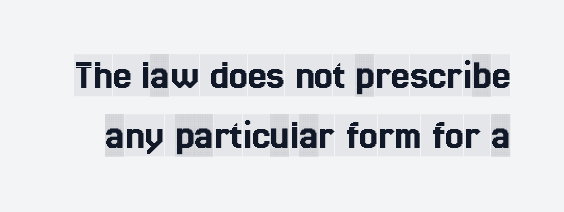
Q: Is the text italic (slanted)? A: No, it is upright.
Q: Is the typeface a serif or a sans-serif typeface? A: Serif.
Q: Is the text underlined? A: No.
Q: Is the spacing between letters normal or unusually wide? A: Normal.
Q: Is the spacing between lines tight, normal or loose? A: Normal.
Q: Width (condensed, normal, or wide)? A: Condensed.
Q: x-height? A: Large.
Q: Monospaced? A: No.
